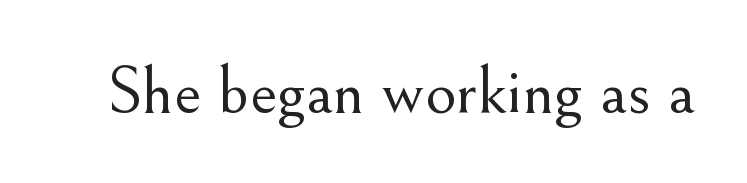
Unbolded letterforms with no extra heft. Classification — serif. Style check: upright. Anything drawn beneath the words? Only blank space. Looks like regular typesetting: each glyph gets only the width it needs.
